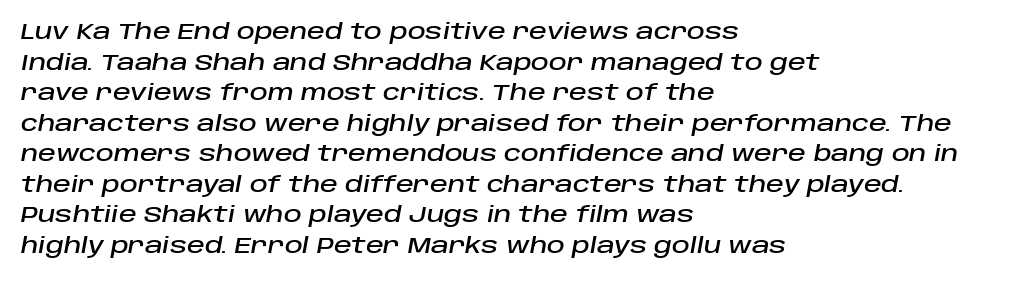
{"italic": "yes", "lean": "right", "slant_degrees": 10, "underline": "no", "align": "left", "line_spacing": "normal", "line_spacing_ratio": 1.39, "letter_spacing": "normal", "letter_spacing_em": 0.0, "glyph_px": 22}
